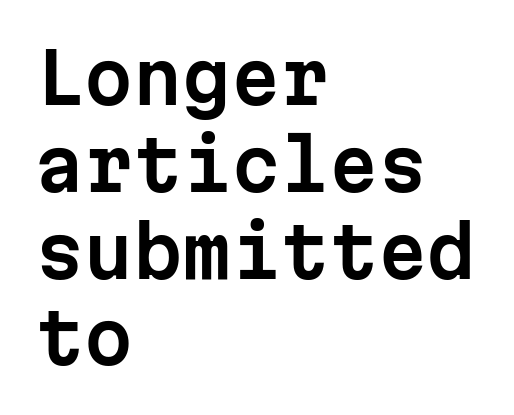
The image shows 70 px sans-serif type, upright, monospaced; set left-aligned, line spacing 1.24x, normal letter spacing, not underlined; low stroke contrast and a medium x-height.
